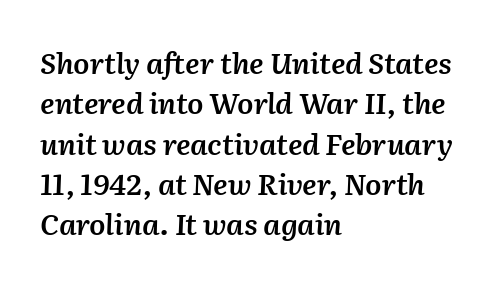
Q: Is the text bold? A: Semi-bold.
Q: Is the text italic (slanted)? A: Yes, it leans right by about 2 degrees.
Q: Is the text underlined? A: No.
Q: How is the paragraph aligned? A: Left-aligned.
Q: Is the spacing between letters normal or unusually wide? A: Normal.
Q: Is the spacing between lines tight, normal or loose? A: Normal.
Q: Width (condensed, normal, or wide)? A: Normal.
Q: Stroke contrast? A: Medium.
Q: x-height? A: Medium.
Q: Monospaced? A: No.
